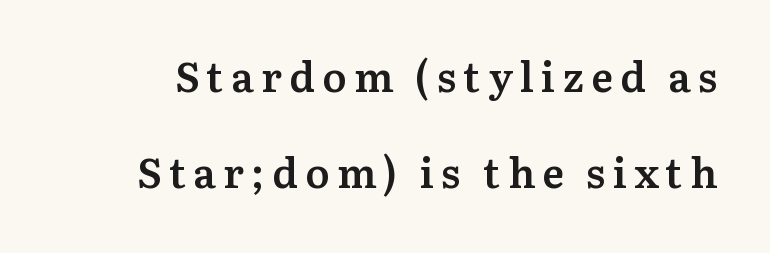
The image shows 41 px semibold serif type, upright; set loose line spacing (2.35x), not underlined; medium stroke contrast and a medium x-height.
